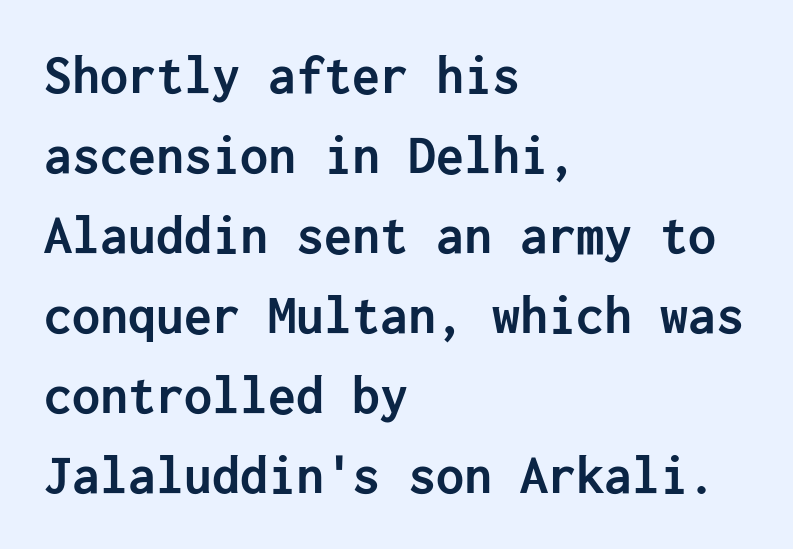
The image shows 56 px semibold sans-serif type, upright; set left-aligned, normal line spacing (1.43x), normal letter spacing, not underlined; low stroke contrast and a medium x-height.
